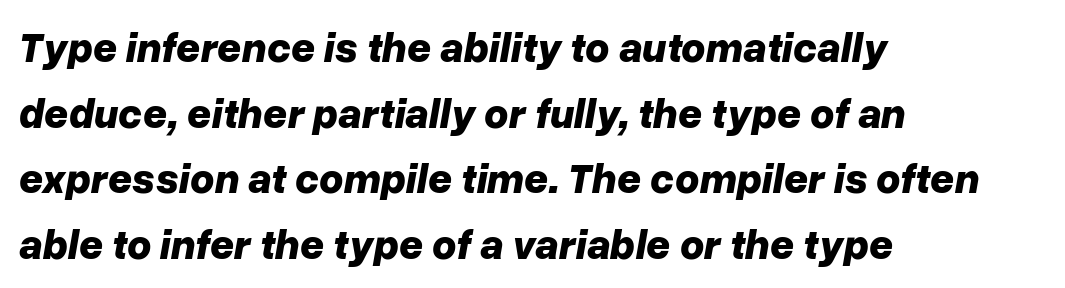
Q: Is the text bold? A: Yes.
Q: Is the text italic (slanted)? A: Yes, it leans right by about 10 degrees.
Q: Is the text underlined? A: No.
Q: How is the paragraph aligned? A: Left-aligned.
Q: Is the spacing between letters normal or unusually wide? A: Normal.
Q: Is the spacing between lines tight, normal or loose? A: Normal.
Q: Width (condensed, normal, or wide)? A: Normal.
Q: Stroke contrast? A: Low.
Q: x-height? A: Medium.
Q: Monospaced? A: No.
